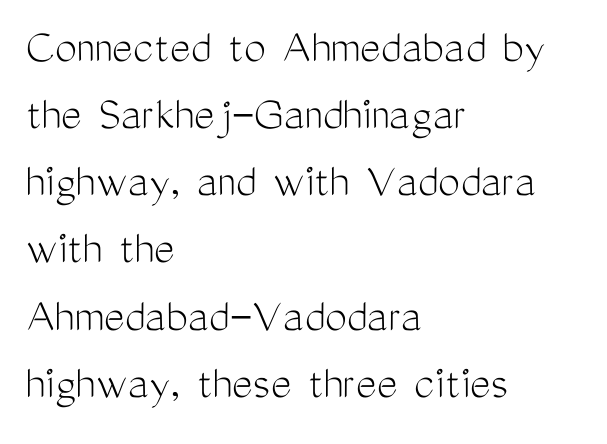
{"serif": "no", "italic": "no", "bold": "no", "weight": "light", "width": "condensed", "stroke_contrast": "medium", "x_height": "medium", "monospaced": "no", "underline": "no", "align": "left", "line_spacing": "normal", "line_spacing_ratio": 1.37, "letter_spacing": "normal", "letter_spacing_em": 0.0, "glyph_px": 49}
